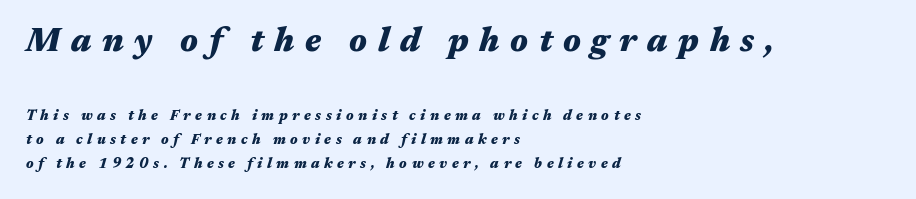
The image shows 33 px heavy, wide type, italic (leaning right); set left-aligned, line spacing 1.72x, unusually wide letter spacing (+0.32 em), not underlined; the first (top) block is 2.36x larger; medium stroke contrast and a medium x-height.
